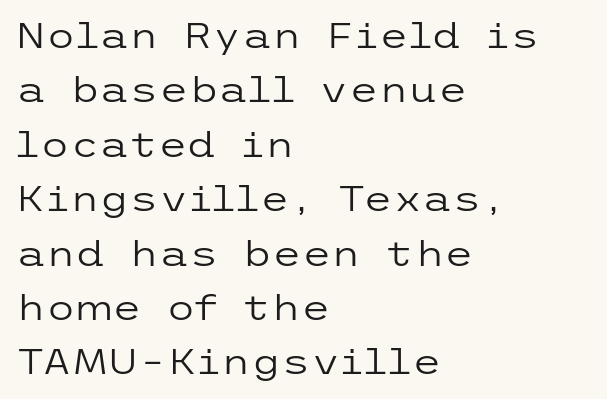
In terms of letterspacing, this is plain default setting. These lines are set flush left with a ragged right edge. A clean baseline with only descenders dipping below it. These glyphs show unthickened strokes, regular width or finer.
